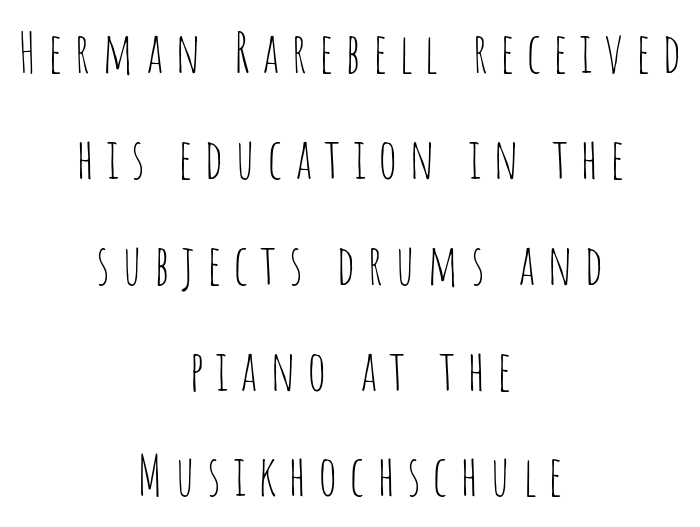
Each letter keeps its own natural width here, so spacing adapts to shape. Style check: upright. The typeface has the unassuming heft of standard copy or less. Here the glyphs are tracked loosely, breaking word shapes into spaced letters. The passage shown is not underscored anywhere.
